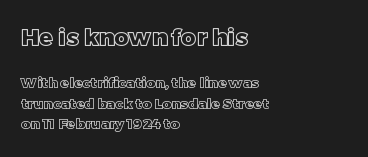
The image shows 23 px text type, upright; set left-aligned, normal line spacing (1.47x), normal letter spacing, not underlined; the first (top) block is 1.64x larger.
